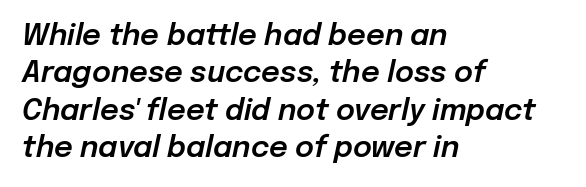
{"italic": "yes", "lean": "right", "slant_degrees": 12, "width": "normal", "stroke_contrast": "low", "x_height": "medium", "monospaced": "no", "underline": "no", "align": "left", "line_spacing": "normal", "line_spacing_ratio": 1.29, "letter_spacing": "normal", "letter_spacing_em": 0.0, "glyph_px": 29}
